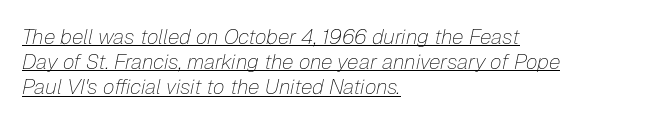
The image shows 21 px text type, italic (leaning right); set left-aligned, line spacing 1.2x, normal letter spacing, underlined.
